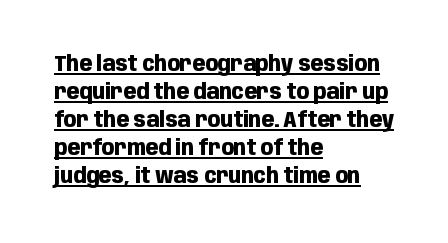
Does the weight exceed regular? Yes, all the way to bold. The face used here is rendered with its standard letterfit. Does a line run under the words? Yes, clearly. The letters stand straight up with perfectly vertical stems.
